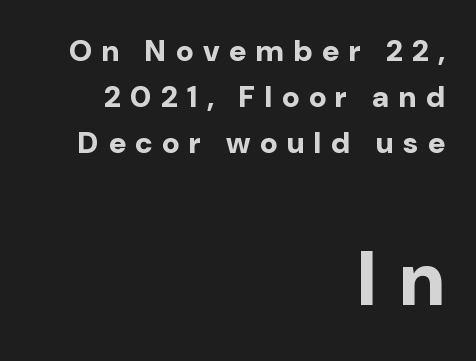
{"serif": "no", "italic": "no", "bold": "yes", "weight": "bold", "width": "normal", "stroke_contrast": "low", "x_height": "medium", "monospaced": "no", "underline": "no", "align": "right", "line_spacing": "normal", "line_spacing_ratio": 1.53, "letter_spacing": "wide", "letter_spacing_em": 0.32, "larger_block": "second", "size_ratio": 2.53, "glyph_px": 76}
